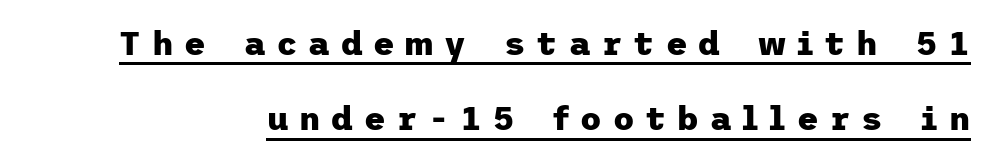
These characters rest on top of a visible drawn line. The tracking reads as deliberately expanded to a designer's eye. Quick note: interline space is abundant. Weight check: bold — yes, fully.
